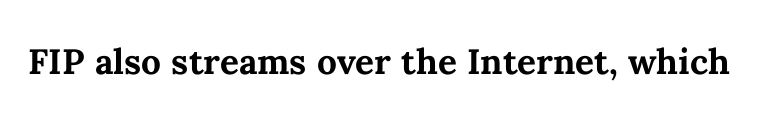
Q: Is the text bold? A: Yes.
Q: Is the text italic (slanted)? A: No, it is upright.
Q: Is the text underlined? A: No.
Q: Is the spacing between letters normal or unusually wide? A: Normal.
Q: Width (condensed, normal, or wide)? A: Normal.
Q: Stroke contrast? A: Medium.
Q: x-height? A: Medium.
Q: Monospaced? A: No.
